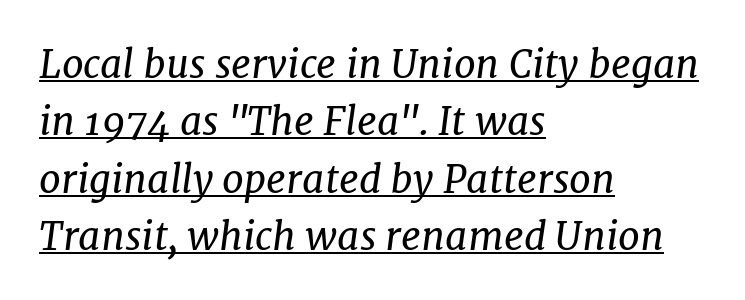
Q: Is the text bold? A: No.
Q: Is the text italic (slanted)? A: Yes, it leans right by about 7 degrees.
Q: Is the typeface a serif or a sans-serif typeface? A: Serif.
Q: Is the text underlined? A: Yes.
Q: How is the paragraph aligned? A: Left-aligned.
Q: Is the spacing between letters normal or unusually wide? A: Normal.
Q: Is the spacing between lines tight, normal or loose? A: Normal.
Q: Width (condensed, normal, or wide)? A: Normal.
Q: Stroke contrast? A: Low.
Q: x-height? A: Medium.
Q: Monospaced? A: No.
